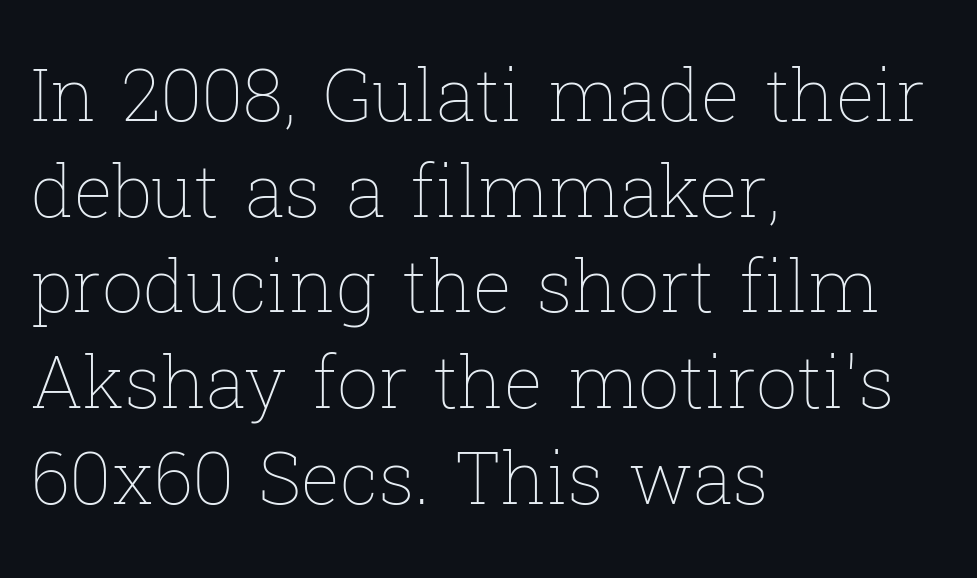
Character widths vary here, with narrow letters taking less room than wide ones. This is not heavy type; no bold has been used. The specimen omits any rule beneath the text block's lines. One-word summary of the alignment: left.
